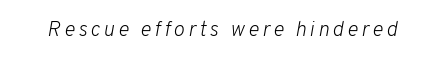
Q: Is the text bold? A: No.
Q: Is the text italic (slanted)? A: Yes, it leans right by about 10 degrees.
Q: Is the text underlined? A: No.
